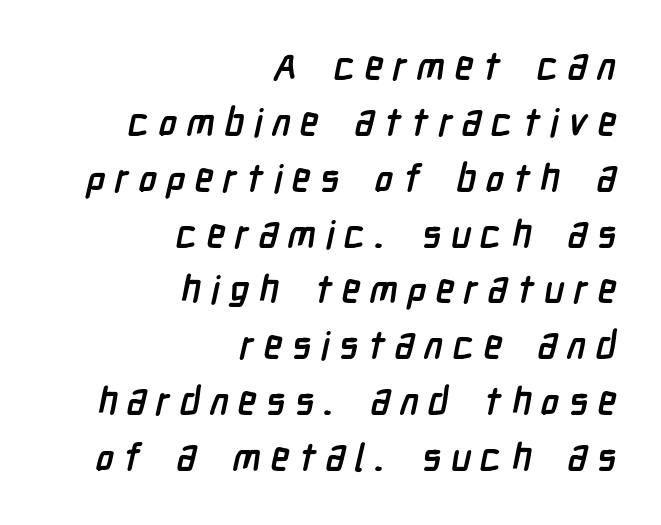
{"serif": "no", "bold": "yes", "weight": "semibold", "width": "condensed", "stroke_contrast": "low", "x_height": "medium", "monospaced": "no", "underline": "no", "align": "right", "line_spacing": "normal", "line_spacing_ratio": 1.47, "letter_spacing": "wide", "letter_spacing_em": 0.25, "glyph_px": 38}
